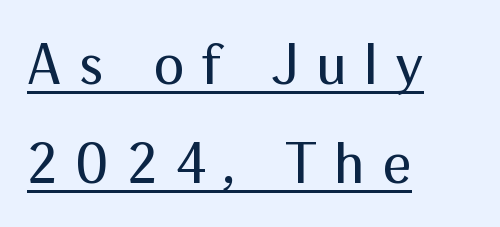
The image shows 58 px regular-weight sans-serif type, upright; set left-aligned, line spacing 1.71x, unusually wide letter spacing (+0.3 em), underlined; medium stroke contrast and a medium x-height.
